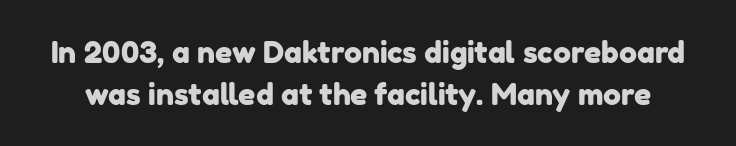
A typesetter would call this zero additional tracking. The designer went with a sans here, leaving each stem footless. You could not count columns in this text — the font is proportionally spaced. Letters rest on an invisible, unmarked baseline.
